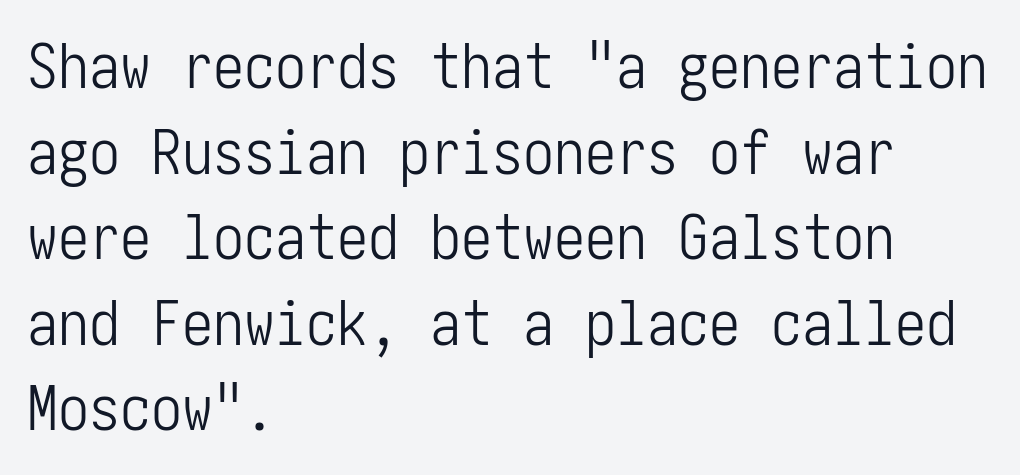
{"serif": "no", "italic": "no", "bold": "no", "weight": "light", "width": "condensed", "stroke_contrast": "low", "x_height": "medium", "underline": "no", "align": "left", "line_spacing": "normal", "line_spacing_ratio": 1.38, "letter_spacing": "normal", "letter_spacing_em": 0.0, "glyph_px": 62}
